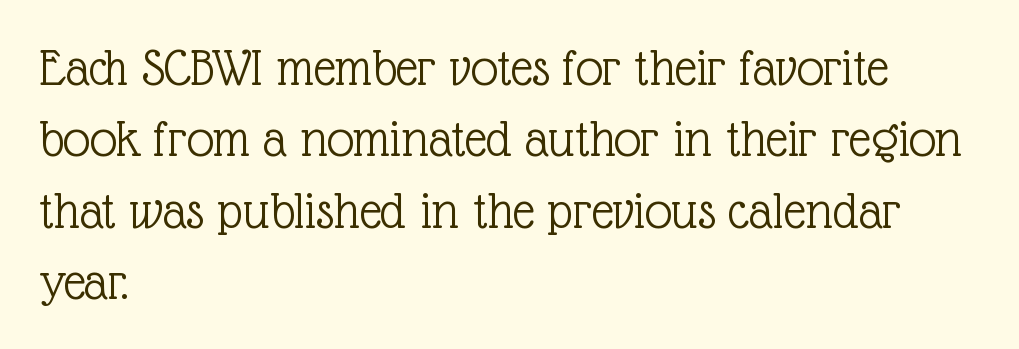
Notice how descenders clear the ascenders below comfortably — that's standard leading. A clean baseline with only descenders dipping below it. The letterforms sit at book weight or below. The type is set solid horizontally, with unmodified tracking. Is there any slant? The stems are plumb. This is serif lettering, the kind often seen in printed books.
